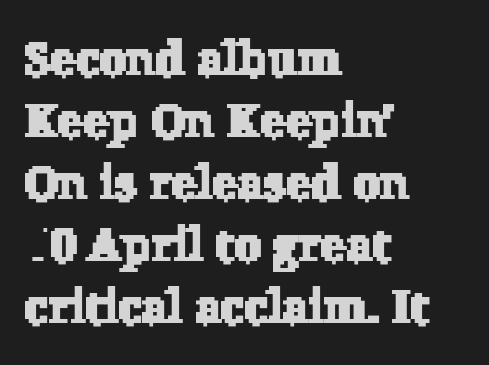
Does the copy run flush right? No — it runs flush left. The face used here is proportionally spaced, like ordinary book or web type. Is there much room between lines? A standard amount, neither cramped nor airy. Small tapered or slab feet sit at the stroke ends, so this counts as serif.
